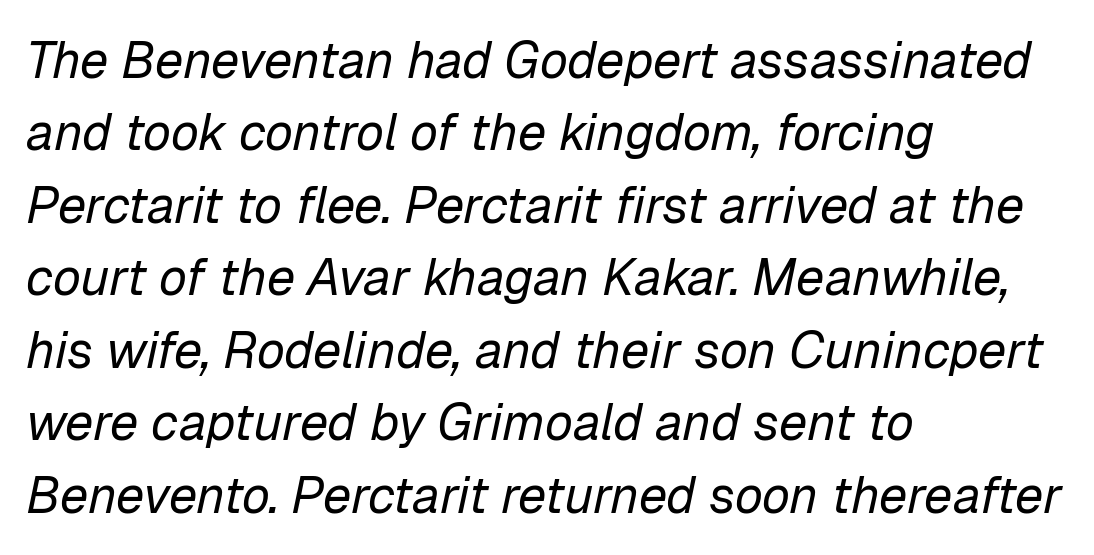
{"italic": "yes", "lean": "right", "slant_degrees": 12, "bold": "no", "weight": "regular", "width": "normal", "stroke_contrast": "low", "x_height": "medium", "monospaced": "no", "underline": "no", "align": "left", "line_spacing": "normal", "line_spacing_ratio": 1.42, "letter_spacing": "normal", "letter_spacing_em": 0.0, "glyph_px": 51}
